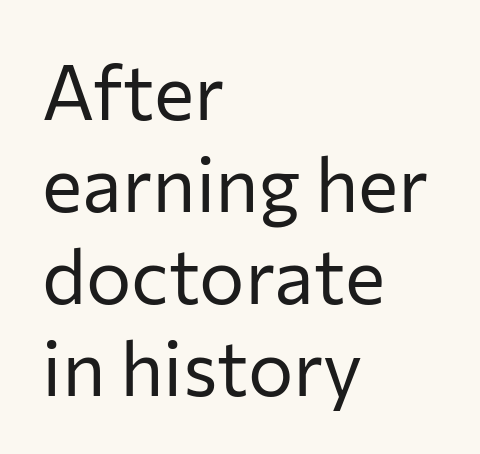
These lines are rendered in a variable-pitch font. The rendering shows plain stroke endings on the letterforms — a sans-serif design. Upright lettering throughout. Bare-footed words on every line. Weight: in the light-to-regular range.
